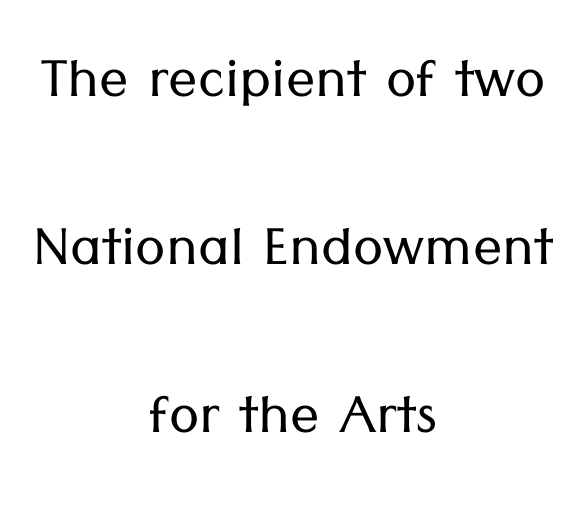
{"serif": "no", "italic": "no", "bold": "no", "weight": "light", "width": "normal", "stroke_contrast": "low", "x_height": "medium", "monospaced": "no", "underline": "no", "align": "center", "line_spacing": "loose", "line_spacing_ratio": 2.3, "letter_spacing": "normal", "letter_spacing_em": 0.0, "glyph_px": 73}
